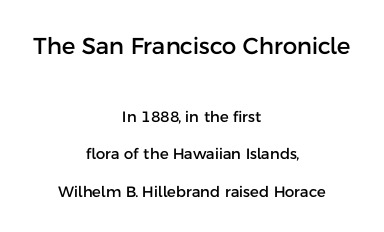
Q: Is the text italic (slanted)? A: No, it is upright.
Q: Is the text underlined? A: No.
Q: How is the paragraph aligned? A: Centered.
Q: Is the spacing between letters normal or unusually wide? A: Normal.
Q: Is the spacing between lines tight, normal or loose? A: Loose.
Q: Which block of text is set in a larger size, the first (top) or the second (bottom)? A: The first (top) one.
